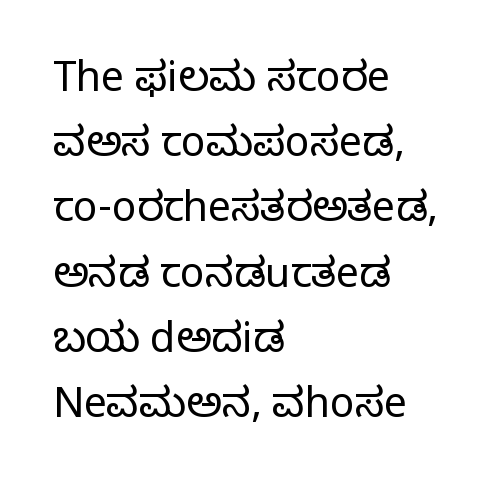
{"serif": "yes", "italic": "no", "bold": "no", "weight": "regular", "width": "normal", "stroke_contrast": "low", "x_height": "large", "monospaced": "no", "underline": "no", "align": "left", "line_spacing": "normal", "line_spacing_ratio": 1.59, "letter_spacing": "normal", "letter_spacing_em": 0.0, "glyph_px": 41}
